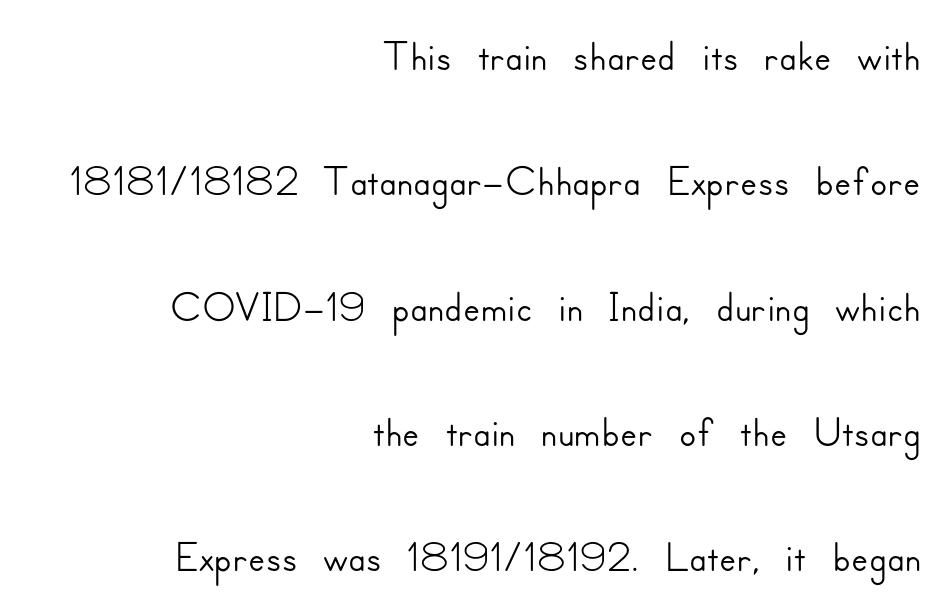
{"serif": "no", "italic": "no", "width": "normal", "stroke_contrast": "low", "x_height": "small", "monospaced": "no", "underline": "no", "align": "right", "line_spacing": "loose", "line_spacing_ratio": 1.99, "letter_spacing": "normal", "letter_spacing_em": 0.0, "glyph_px": 63}
